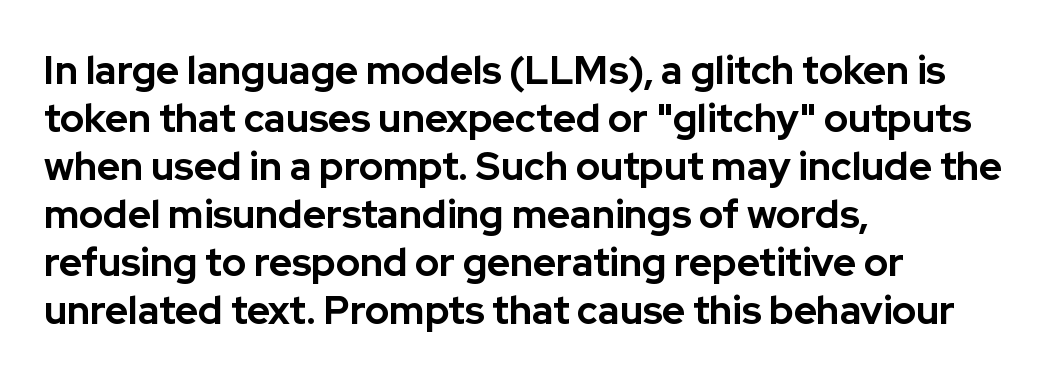
Q: Is the text bold? A: Yes.
Q: Is the text italic (slanted)? A: No, it is upright.
Q: Is the typeface a serif or a sans-serif typeface? A: Sans-serif.
Q: Is the text underlined? A: No.
Q: How is the paragraph aligned? A: Left-aligned.
Q: Is the spacing between letters normal or unusually wide? A: Normal.
Q: Width (condensed, normal, or wide)? A: Normal.
Q: Stroke contrast? A: Low.
Q: x-height? A: Medium.
Q: Monospaced? A: No.
